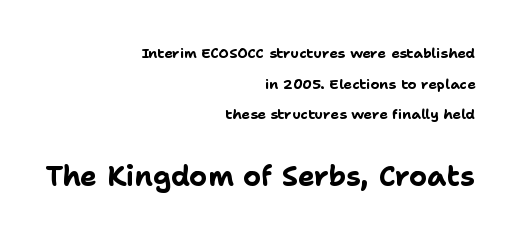
Q: Is the text bold? A: Yes.
Q: Is the text italic (slanted)? A: No, it is upright.
Q: Is the typeface a serif or a sans-serif typeface? A: Sans-serif.
Q: Is the text underlined? A: No.
Q: How is the paragraph aligned? A: Right-aligned.
Q: Is the spacing between letters normal or unusually wide? A: Normal.
Q: Is the spacing between lines tight, normal or loose? A: Loose.
Q: Which block of text is set in a larger size, the first (top) or the second (bottom)? A: The second (bottom) one.
Q: Width (condensed, normal, or wide)? A: Normal.
Q: Stroke contrast? A: Low.
Q: x-height? A: Medium.
Q: Monospaced? A: No.
